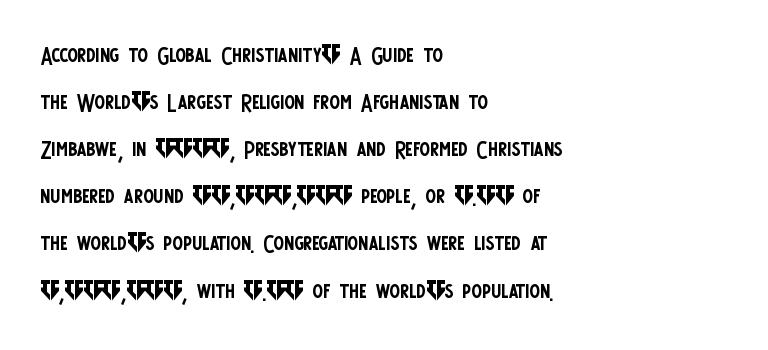
{"serif": "no", "italic": "no", "bold": "no", "weight": "regular", "width": "condensed", "stroke_contrast": "low", "x_height": "large", "monospaced": "no", "underline": "no", "align": "left", "line_spacing": "normal", "line_spacing_ratio": 1.52, "letter_spacing": "normal", "letter_spacing_em": 0.0, "glyph_px": 31}
